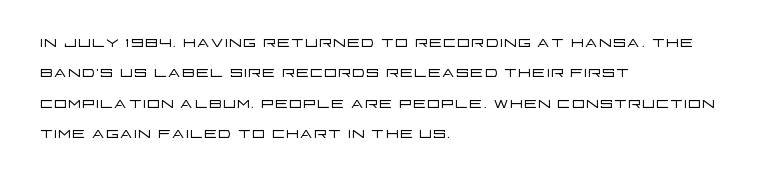
Letter spacing: default. Ink coverage per letter is moderate at most. The rag falls on the right side of this text block. Descenders are the only things crossing below the line. This block has exactly the height ordinary leading produces. This is the regular roman posture of the typeface.
